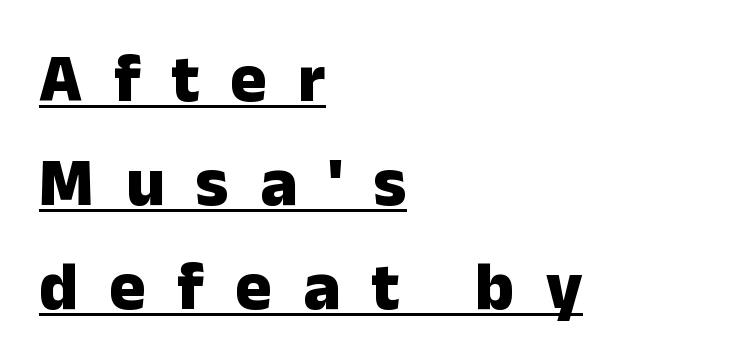
{"serif": "no", "italic": "no", "bold": "yes", "weight": "heavy", "width": "normal", "stroke_contrast": "low", "x_height": "medium", "monospaced": "no", "underline": "yes", "align": "left", "line_spacing": "normal", "line_spacing_ratio": 1.53, "letter_spacing": "wide", "letter_spacing_em": 0.46, "glyph_px": 68}
